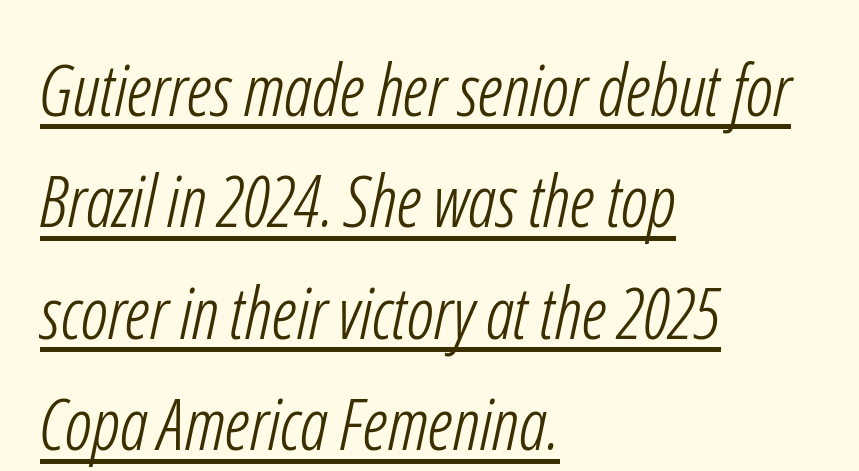
The image shows 71 px light, condensed sans-serif type; set left-aligned, normal line spacing (1.57x), normal letter spacing, underlined; low stroke contrast and a medium x-height.
